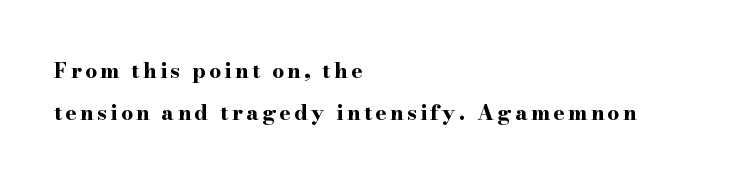
Q: Is the text bold? A: Yes.
Q: Is the text italic (slanted)? A: No, it is upright.
Q: Is the text underlined? A: No.
Q: How is the paragraph aligned? A: Left-aligned.
Q: Is the spacing between lines tight, normal or loose? A: Loose.
